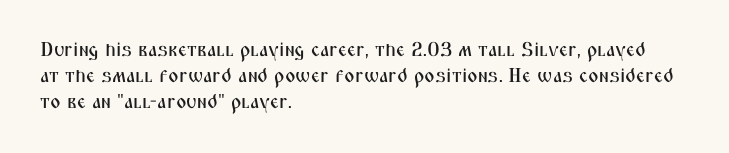
{"italic": "no", "underline": "no", "align": "left", "line_spacing": "normal", "line_spacing_ratio": 1.31, "letter_spacing": "normal", "letter_spacing_em": 0.0, "glyph_px": 20}
